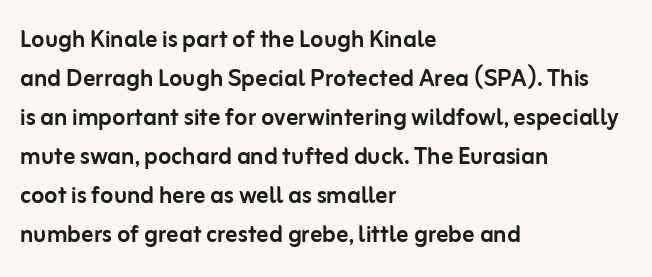
Q: Is the text italic (slanted)? A: No, it is upright.
Q: Is the typeface a serif or a sans-serif typeface? A: Sans-serif.
Q: Is the text underlined? A: No.
Q: How is the paragraph aligned? A: Left-aligned.
Q: Is the spacing between letters normal or unusually wide? A: Normal.
Q: Is the spacing between lines tight, normal or loose? A: Normal.
Q: Width (condensed, normal, or wide)? A: Normal.
Q: Stroke contrast? A: Low.
Q: x-height? A: Medium.
Q: Monospaced? A: No.
